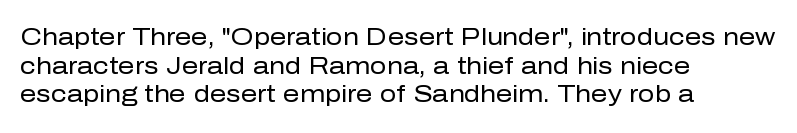
Beneath every word, the page is bare. On a weight scale, this lands at 450 or below. Look at the tracking — it's just the regular setting, nothing added. The typesetter chose a ragged-right arrangement here. Upright lettering throughout.
